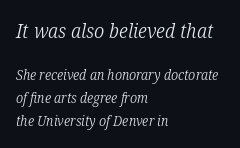
The image shows 20 px text type, italic (leaning right); set left-aligned, normal line spacing (1.65x), normal letter spacing, not underlined; the first (top) block is 1.43x larger.
